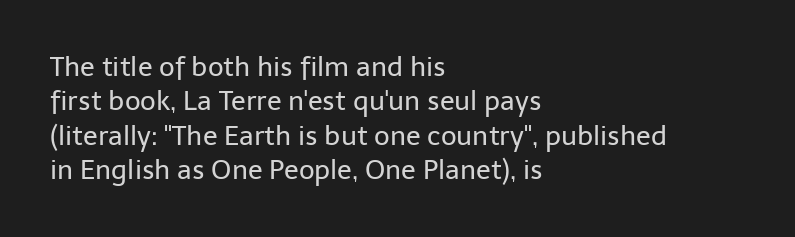
The letterforms sit at book weight or below. Honestly, the letter spacing is just normal — you wouldn't notice it. The type sits square on the baseline with zero lean. Unmarked baselines from the first word to the last. The text block is weighted toward the left margin, trailing off unevenly rightward. The designer left line spacing at the default.
